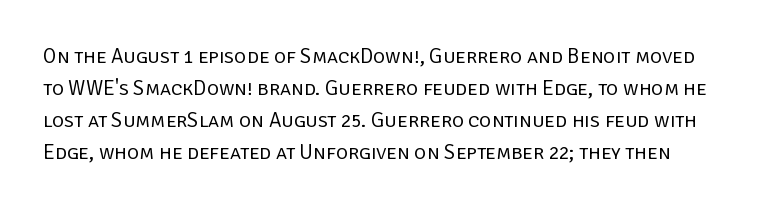
The image shows 21 px text type, upright; set normal line spacing (1.52x), normal letter spacing, not underlined.
